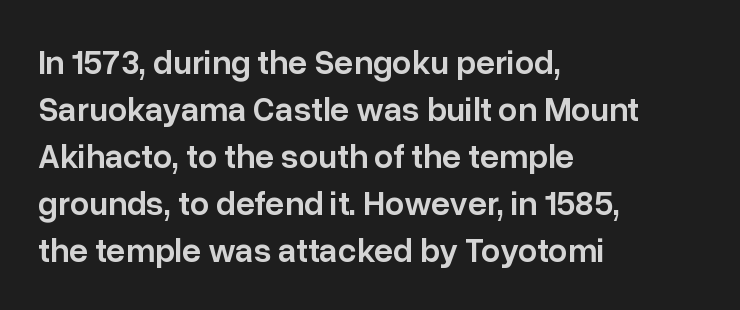
{"serif": "no", "italic": "no", "bold": "semi", "weight": "semibold", "width": "normal", "stroke_contrast": "low", "x_height": "medium", "monospaced": "no", "underline": "no", "align": "left", "line_spacing": "normal", "line_spacing_ratio": 1.38, "letter_spacing": "normal", "letter_spacing_em": 0.0, "glyph_px": 34}
